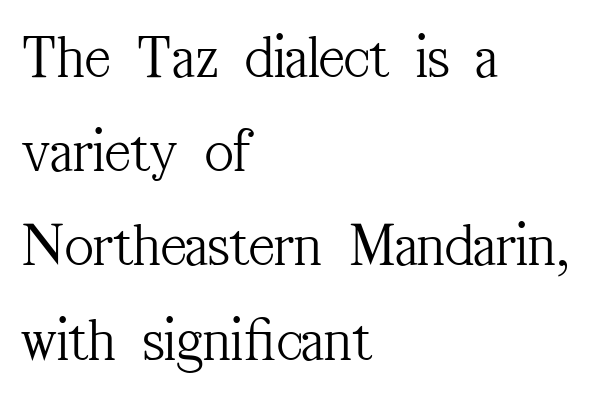
The image shows 62 px light, condensed serif type, upright; set left-aligned, normal line spacing (1.52x), normal letter spacing, not underlined; medium stroke contrast and a medium x-height.
